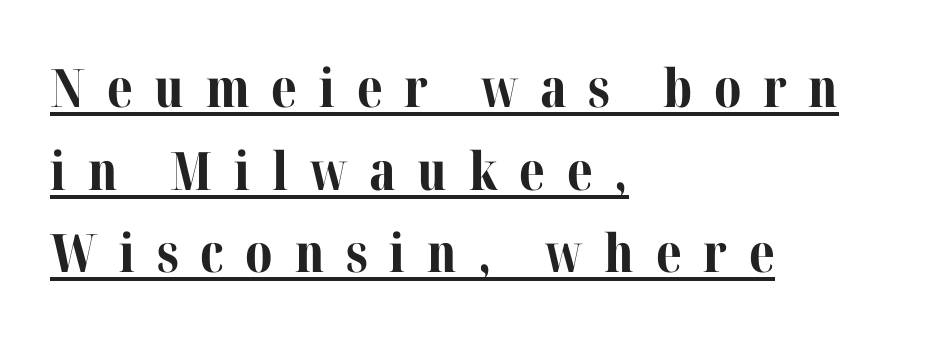
Each line of the rendering has a horizontal stroke beneath the glyphs. Typographic density is high because the face is bold. The face used here is proportionally spaced, like ordinary book or web type. Interline gaps are of average width in this sample. Yep, those are serifs on the letters. Between one letter and the next there's a generous, obvious gap.
